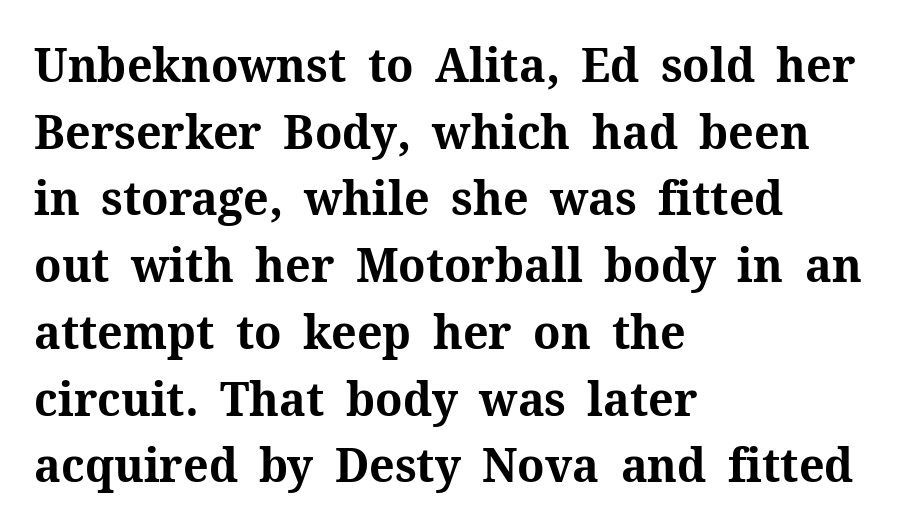
{"serif": "yes", "italic": "no", "bold": "yes", "weight": "bold", "width": "normal", "stroke_contrast": "medium", "x_height": "medium", "monospaced": "no", "underline": "no", "align": "left", "line_spacing": "normal", "line_spacing_ratio": 1.39, "letter_spacing": "normal", "letter_spacing_em": 0.0, "glyph_px": 48}
